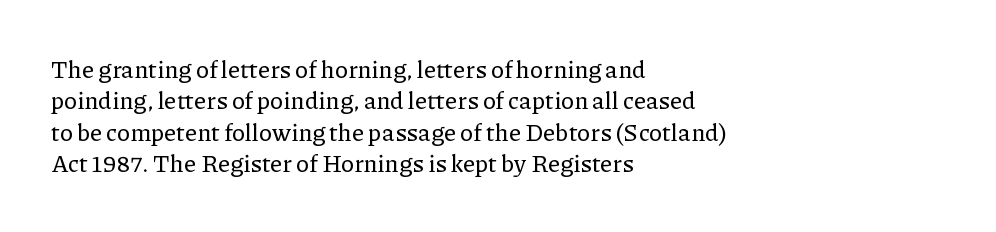
Q: Is the text italic (slanted)? A: No, it is upright.
Q: Is the text underlined? A: No.
Q: How is the paragraph aligned? A: Left-aligned.
Q: Is the spacing between letters normal or unusually wide? A: Normal.
Q: Is the spacing between lines tight, normal or loose? A: Normal.
